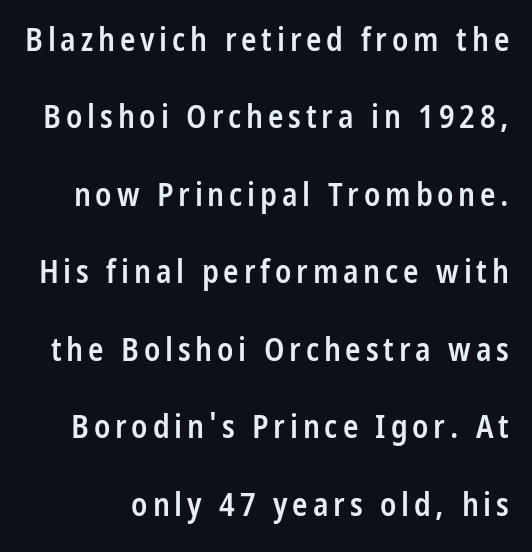
Q: Is the text bold? A: Semi-bold.
Q: Is the text italic (slanted)? A: No, it is upright.
Q: Is the typeface a serif or a sans-serif typeface? A: Sans-serif.
Q: Is the text underlined? A: No.
Q: Is the spacing between lines tight, normal or loose? A: Loose.
Q: Width (condensed, normal, or wide)? A: Condensed.
Q: Stroke contrast? A: Low.
Q: x-height? A: Medium.
Q: Monospaced? A: No.
